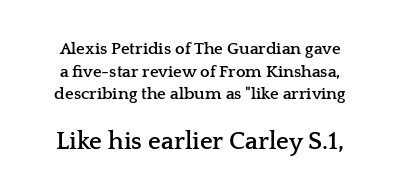
{"italic": "no", "bold": "yes", "underline": "no", "line_spacing": "normal", "line_spacing_ratio": 1.33, "letter_spacing": "normal", "letter_spacing_em": 0.0, "larger_block": "second", "size_ratio": 1.47, "glyph_px": 25}
